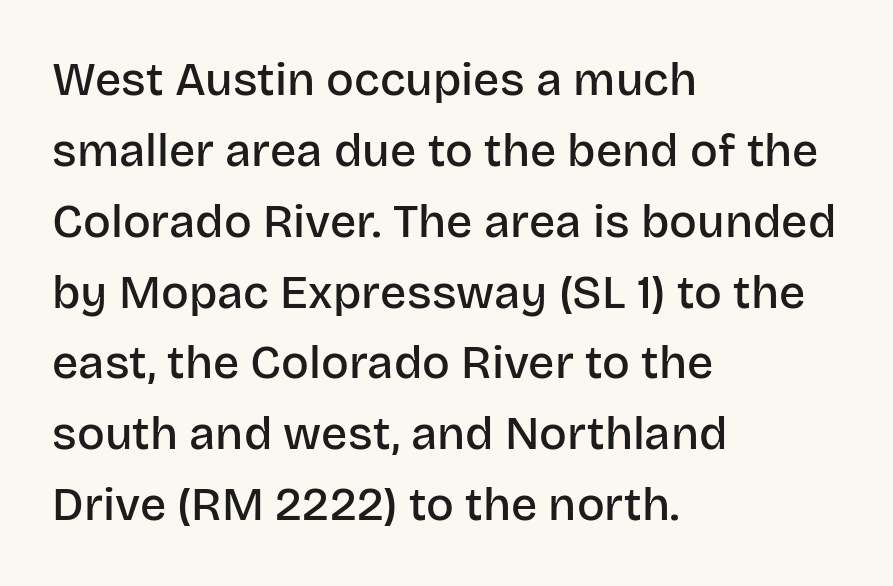
Q: Is the text bold? A: Semi-bold.
Q: Is the text italic (slanted)? A: No, it is upright.
Q: Is the typeface a serif or a sans-serif typeface? A: Sans-serif.
Q: Is the text underlined? A: No.
Q: How is the paragraph aligned? A: Left-aligned.
Q: Is the spacing between letters normal or unusually wide? A: Normal.
Q: Is the spacing between lines tight, normal or loose? A: Normal.
Q: Width (condensed, normal, or wide)? A: Normal.
Q: Stroke contrast? A: Low.
Q: x-height? A: Large.
Q: Monospaced? A: No.
